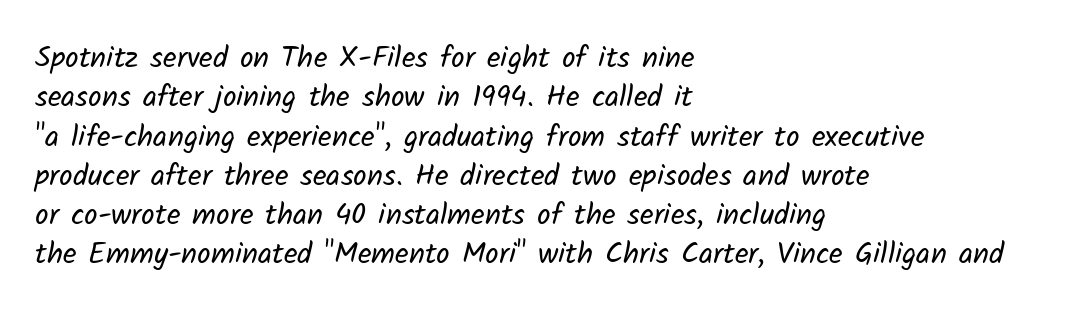
Q: Is the text bold? A: No.
Q: Is the typeface a serif or a sans-serif typeface? A: Sans-serif.
Q: Is the text underlined? A: No.
Q: How is the paragraph aligned? A: Left-aligned.
Q: Is the spacing between letters normal or unusually wide? A: Normal.
Q: Is the spacing between lines tight, normal or loose? A: Normal.
Q: Width (condensed, normal, or wide)? A: Normal.
Q: Stroke contrast? A: Low.
Q: x-height? A: Medium.
Q: Monospaced? A: No.
